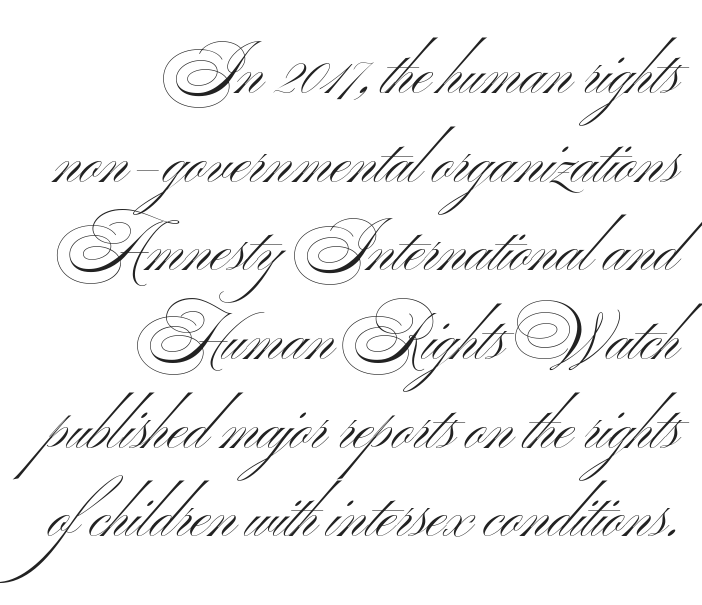
The image shows 62 px light, wide sans-serif type; set right-aligned, normal line spacing (1.43x), normal letter spacing, not underlined; medium stroke contrast and a small x-height.
